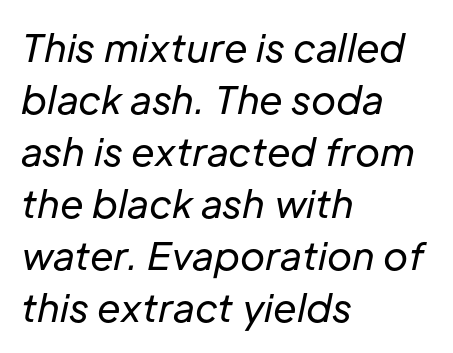
Q: Is the text bold? A: No.
Q: Is the text italic (slanted)? A: Yes, it leans right by about 12 degrees.
Q: Is the text underlined? A: No.
Q: How is the paragraph aligned? A: Left-aligned.
Q: Is the spacing between letters normal or unusually wide? A: Normal.
Q: Is the spacing between lines tight, normal or loose? A: Normal.
Q: Width (condensed, normal, or wide)? A: Normal.
Q: Stroke contrast? A: Low.
Q: x-height? A: Medium.
Q: Monospaced? A: No.
